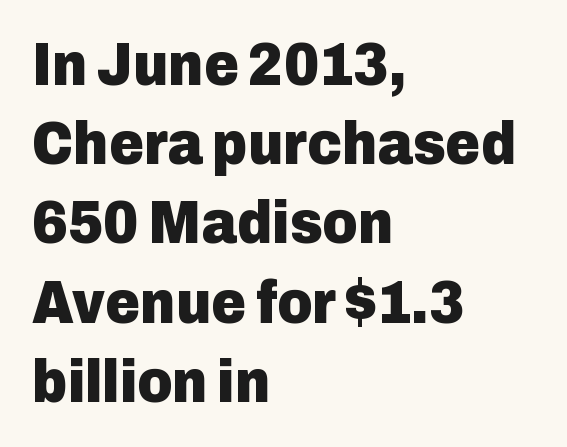
{"serif": "no", "italic": "no", "bold": "yes", "weight": "heavy", "width": "normal", "stroke_contrast": "low", "x_height": "medium", "monospaced": "no", "underline": "no", "align": "left", "line_spacing": "normal", "line_spacing_ratio": 1.32, "letter_spacing": "normal", "letter_spacing_em": 0.0, "glyph_px": 60}
